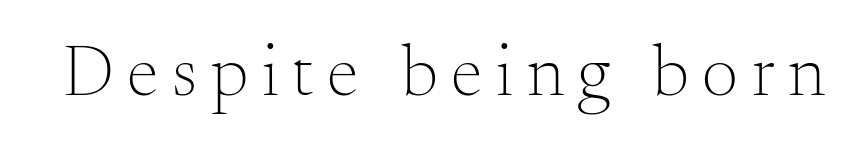
{"serif": "yes", "italic": "no", "bold": "no", "weight": "light", "width": "normal", "stroke_contrast": "medium", "x_height": "small", "monospaced": "no", "underline": "no", "glyph_px": 72}
